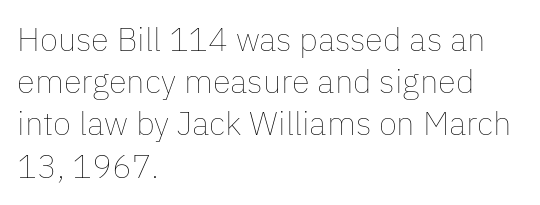
{"italic": "no", "bold": "no", "weight": "thin", "width": "normal", "stroke_contrast": "low", "x_height": "medium", "monospaced": "no", "underline": "no", "align": "left", "line_spacing": "normal", "line_spacing_ratio": 1.28, "letter_spacing": "normal", "letter_spacing_em": 0.0, "glyph_px": 33}
